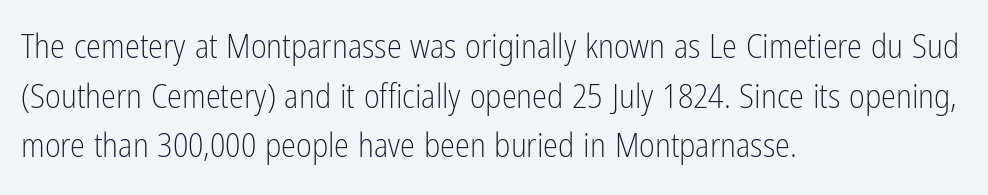
{"serif": "no", "italic": "no", "bold": "no", "weight": "light", "width": "condensed", "stroke_contrast": "low", "x_height": "medium", "monospaced": "no", "underline": "no", "align": "left", "line_spacing": "normal", "line_spacing_ratio": 1.46, "letter_spacing": "normal", "letter_spacing_em": 0.0, "glyph_px": 34}
